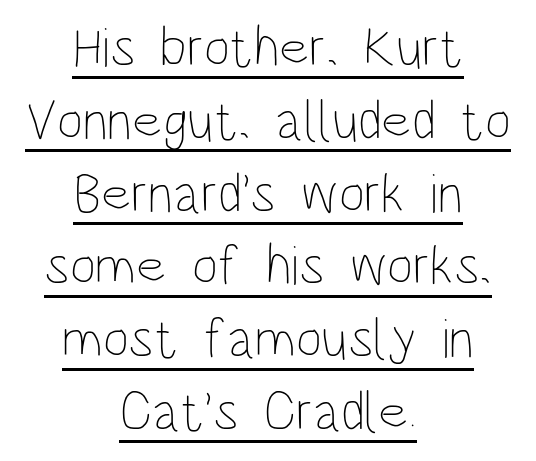
The image shows 56 px thin, condensed type, upright; set centered, normal line spacing (1.3x), normal letter spacing, underlined; low stroke contrast and a large x-height.
